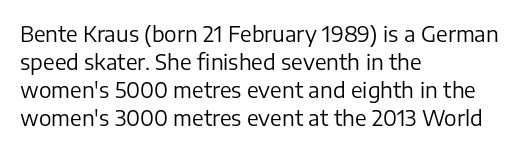
Q: Is the text bold? A: No.
Q: Is the text italic (slanted)? A: No, it is upright.
Q: Is the text underlined? A: No.
Q: How is the paragraph aligned? A: Left-aligned.
Q: Is the spacing between letters normal or unusually wide? A: Normal.
Q: Is the spacing between lines tight, normal or loose? A: Normal.
